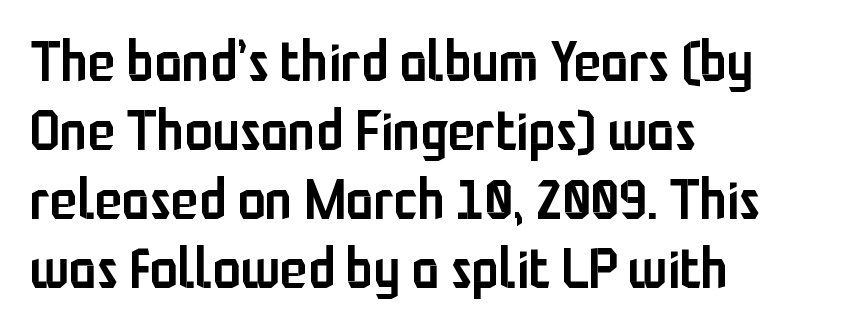
Q: Is the text bold? A: Semi-bold.
Q: Is the text italic (slanted)? A: No, it is upright.
Q: Is the typeface a serif or a sans-serif typeface? A: Sans-serif.
Q: Is the text underlined? A: No.
Q: How is the paragraph aligned? A: Left-aligned.
Q: Is the spacing between letters normal or unusually wide? A: Normal.
Q: Width (condensed, normal, or wide)? A: Condensed.
Q: Stroke contrast? A: Low.
Q: x-height? A: Medium.
Q: Monospaced? A: No.
